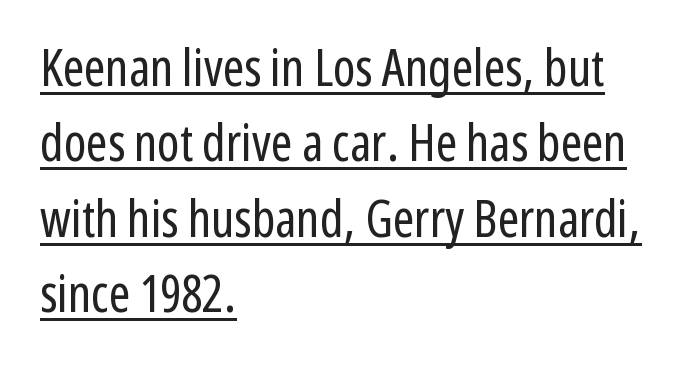
{"serif": "no", "italic": "no", "bold": "no", "weight": "regular", "width": "condensed", "stroke_contrast": "low", "x_height": "medium", "monospaced": "no", "underline": "yes", "align": "left", "line_spacing": "normal", "line_spacing_ratio": 1.48, "letter_spacing": "normal", "letter_spacing_em": 0.0, "glyph_px": 51}
